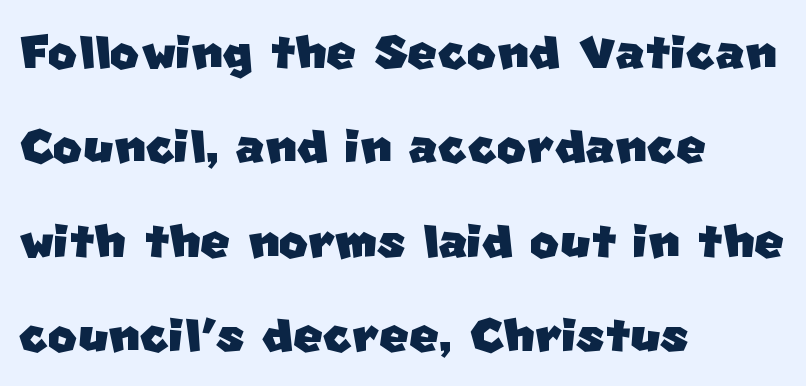
The image shows 63 px sans-serif type; set left-aligned, normal line spacing (1.5x), normal letter spacing, not underlined; low stroke contrast and a large x-height.
